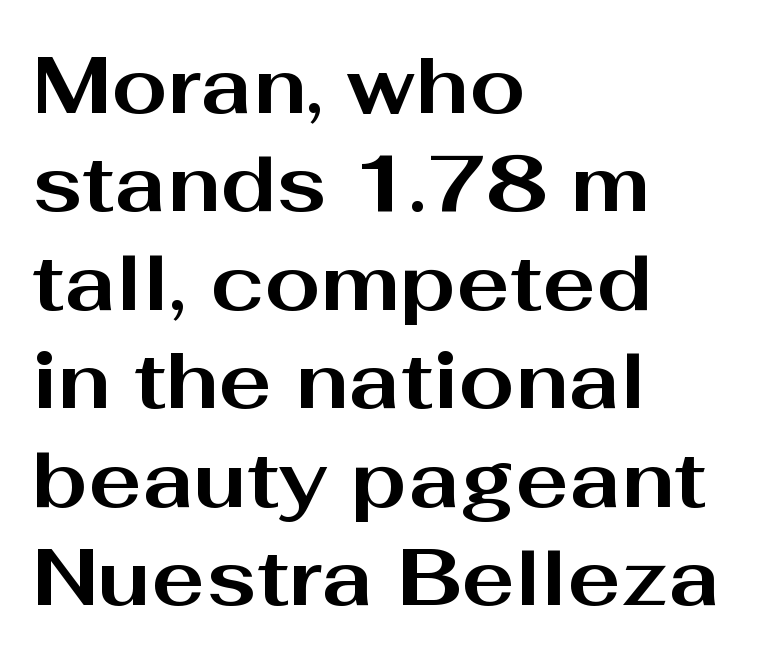
The image shows 80 px bold, wide sans-serif type, upright; set left-aligned, line spacing 1.23x, normal letter spacing, not underlined; medium stroke contrast and a medium x-height.
